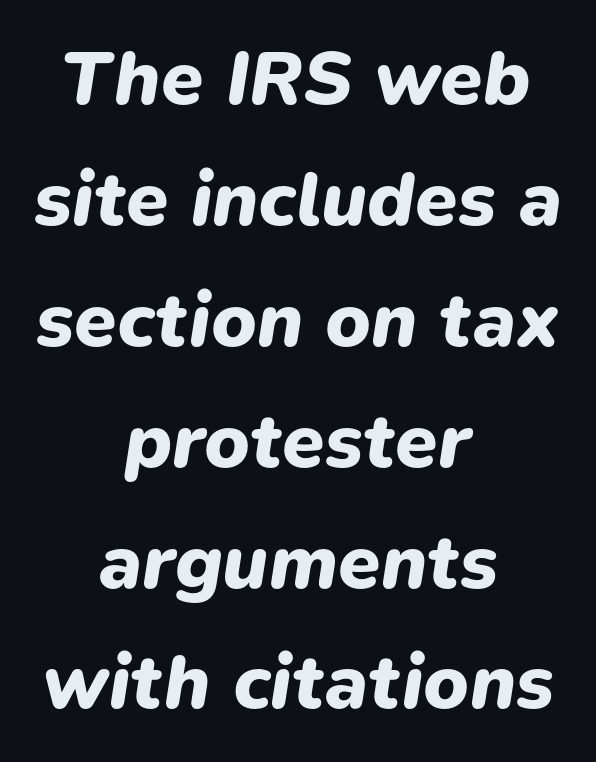
Q: Is the text bold? A: Yes.
Q: Is the text italic (slanted)? A: Yes, it leans right by about 9 degrees.
Q: Is the text underlined? A: No.
Q: How is the paragraph aligned? A: Centered.
Q: Is the spacing between letters normal or unusually wide? A: Normal.
Q: Is the spacing between lines tight, normal or loose? A: Normal.
Q: Width (condensed, normal, or wide)? A: Normal.
Q: Stroke contrast? A: Low.
Q: x-height? A: Medium.
Q: Monospaced? A: No.
